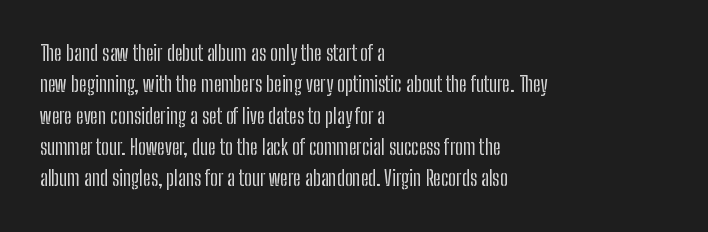
{"italic": "no", "underline": "no", "align": "left", "line_spacing": "normal", "line_spacing_ratio": 1.49, "letter_spacing": "normal", "letter_spacing_em": 0.0, "glyph_px": 21}
